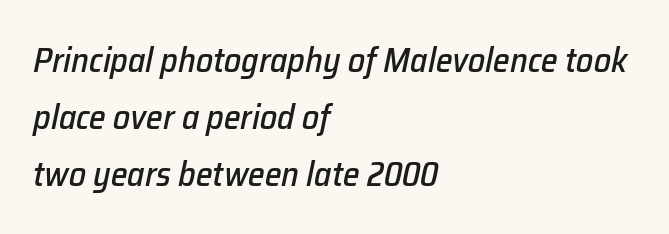
Q: Is the text italic (slanted)? A: Yes, it leans right by about 12 degrees.
Q: Is the text underlined? A: No.
Q: How is the paragraph aligned? A: Left-aligned.
Q: Is the spacing between letters normal or unusually wide? A: Normal.
Q: Is the spacing between lines tight, normal or loose? A: Normal.
Q: Width (condensed, normal, or wide)? A: Normal.
Q: Stroke contrast? A: Low.
Q: x-height? A: Medium.
Q: Monospaced? A: No.
